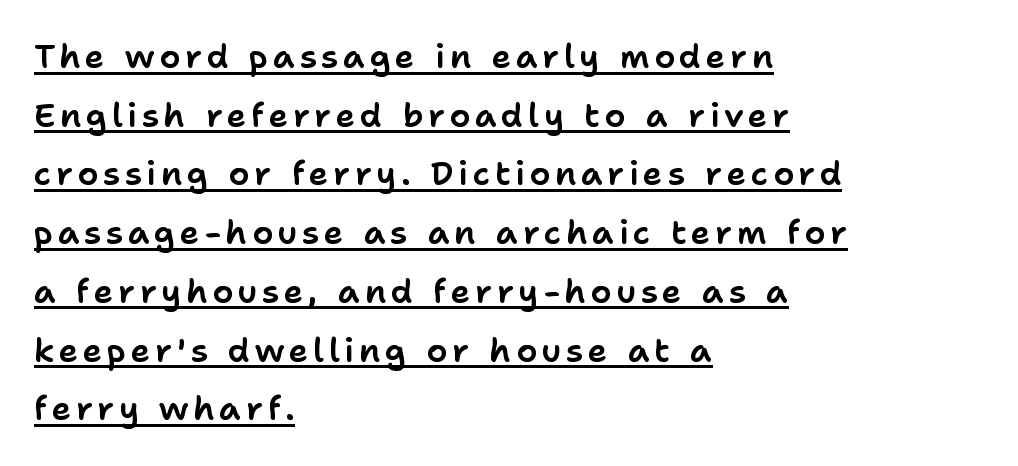
Font category for this specimen: sans-serif. Each line starts at the same left margin while the right side varies. Each line of the rendering has a horizontal stroke beneath the glyphs. Tall strokes in this sample are plumb rather than angled.
